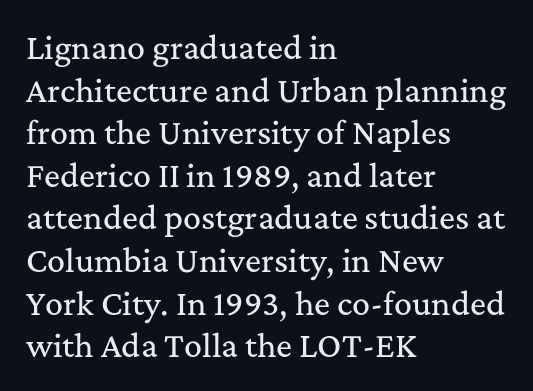
The image shows 30 px serif type, upright; set left-aligned, normal line spacing (1.42x), normal letter spacing, not underlined; medium stroke contrast and a medium x-height.
